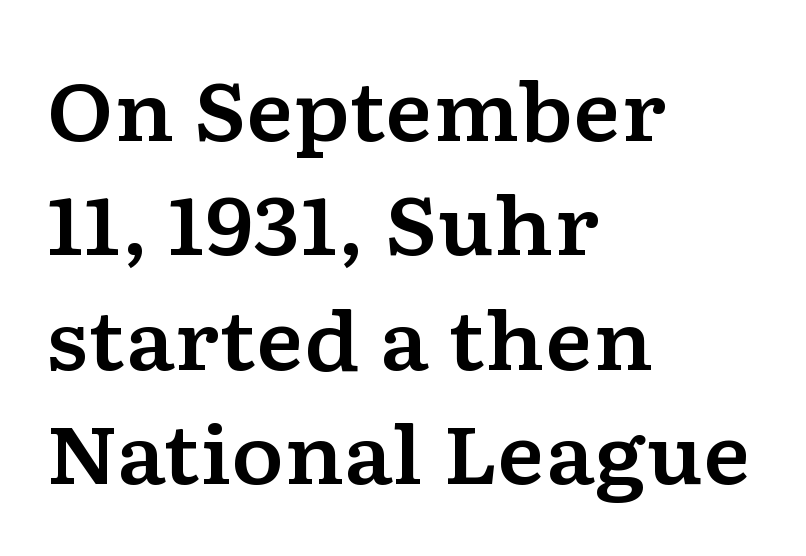
{"serif": "yes", "italic": "no", "width": "wide", "stroke_contrast": "low", "x_height": "medium", "monospaced": "no", "underline": "no", "align": "left", "line_spacing": "normal", "line_spacing_ratio": 1.43, "letter_spacing": "normal", "letter_spacing_em": 0.0, "glyph_px": 80}
